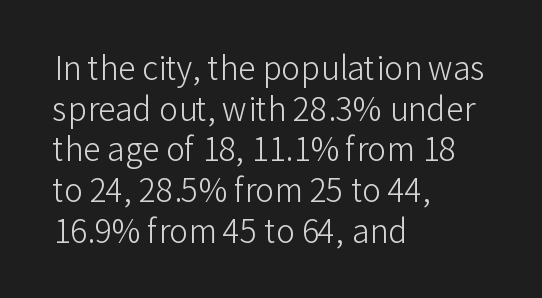
Visually the block forms a straight wall on the left and a jagged coastline on the right. Italic: no, the glyphs are upright roman. Descenders are the only things crossing below the line. Students, observe: this is what conventionally led text looks like. Check where the strokes stop: nothing finishes them off — pure sans. Vertical stems look standard width or narrower in stroke.
